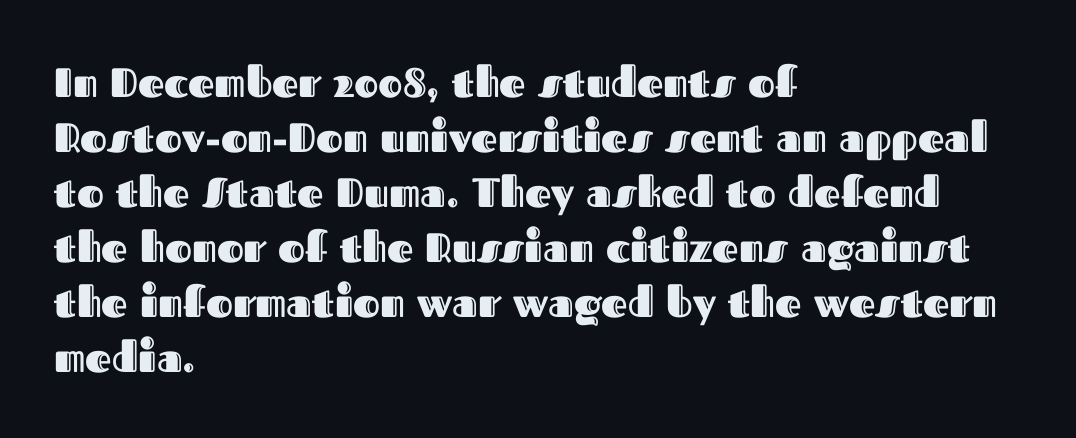
{"italic": "no", "width": "normal", "x_height": "medium", "monospaced": "no", "underline": "no", "align": "left", "line_spacing": "normal", "line_spacing_ratio": 1.34, "letter_spacing": "normal", "letter_spacing_em": 0.0, "glyph_px": 41}
